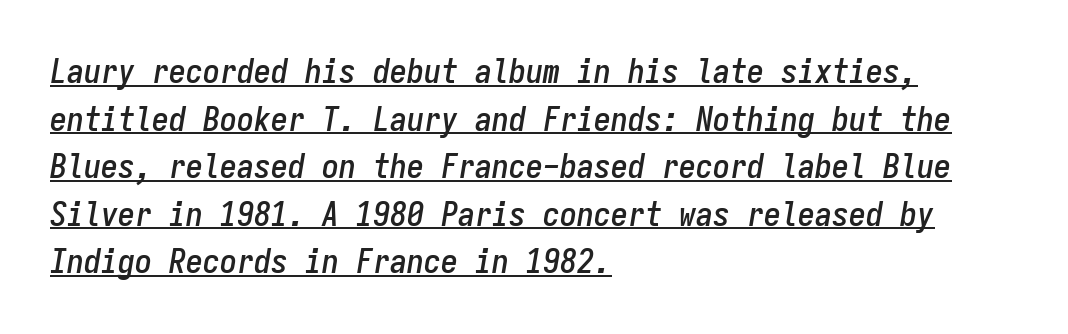
The image shows 34 px condensed type, italic (leaning right), monospaced; set left-aligned, normal line spacing (1.4x), normal letter spacing, underlined; low stroke contrast and a medium x-height.
